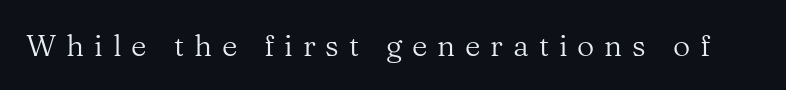
{"serif": "yes", "italic": "no", "bold": "no", "weight": "regular", "width": "normal", "stroke_contrast": "medium", "x_height": "medium", "monospaced": "no", "underline": "no", "letter_spacing": "wide", "letter_spacing_em": 0.33, "glyph_px": 30}
